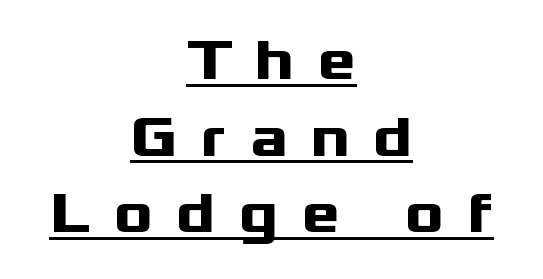
{"serif": "no", "italic": "no", "bold": "yes", "weight": "heavy", "width": "wide", "stroke_contrast": "medium", "x_height": "medium", "monospaced": "no", "underline": "yes", "align": "center", "line_spacing": "normal", "line_spacing_ratio": 1.32, "letter_spacing": "wide", "letter_spacing_em": 0.4, "glyph_px": 58}
